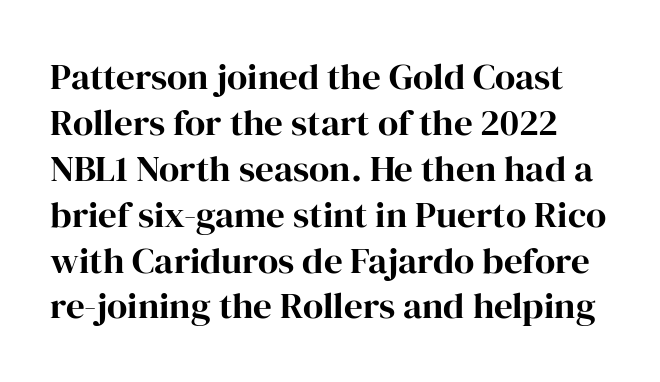
Classification — serif. The space directly below the letters is spotless. Each letter keeps its own natural width here, so spacing adapts to shape. Vertical strokes here are truly vertical. Is the letter spacing exaggerated? No — it looks like the ordinary default.
